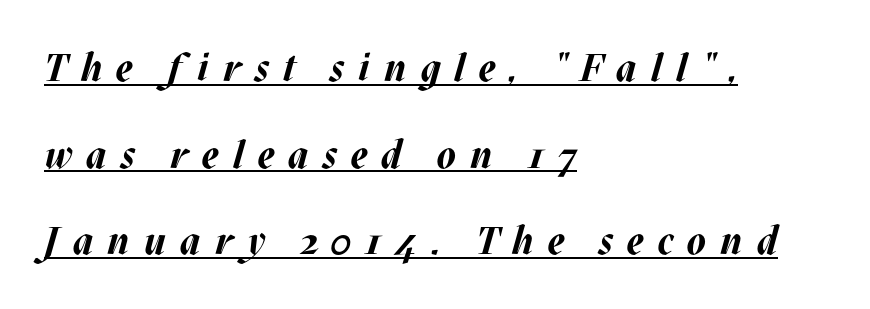
The rendering applies a slant to the glyphs. I'd describe the lettering as bold — thick and assertive. The lines are quadded left. The lettering is marked with a stroke running underneath it. The letterforms stand isolated, each surrounded by extra space.
